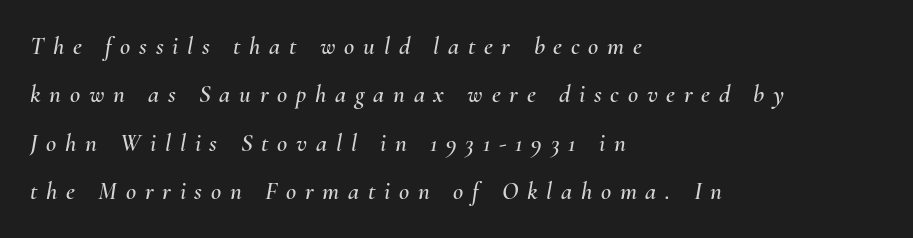
The image shows 25 px text type, italic (leaning right); set left-aligned, loose line spacing (1.94x), unusually wide letter spacing (+0.35 em), not underlined.
